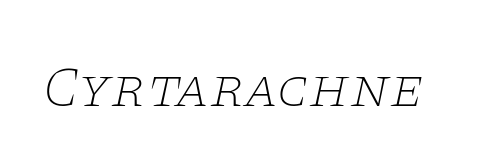
Observe the lean: these are italic letterforms. Caption: standard tracking, unaltered. Stroke mass is kept to a normal reading level or below. Descender tails drop into unmarked territory. Think of a printed novel: that variable character pitch is what you see here.
